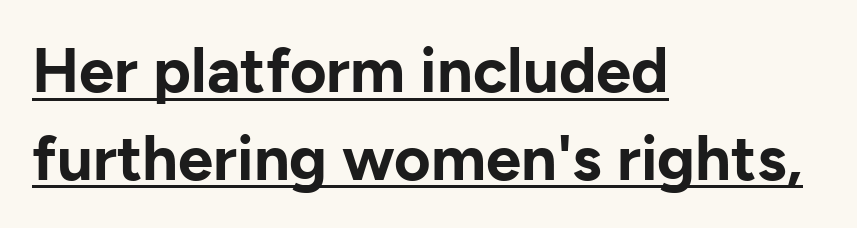
The image shows 63 px bold sans-serif type, upright; set left-aligned, normal line spacing (1.39x), normal letter spacing, underlined; low stroke contrast and a medium x-height.
